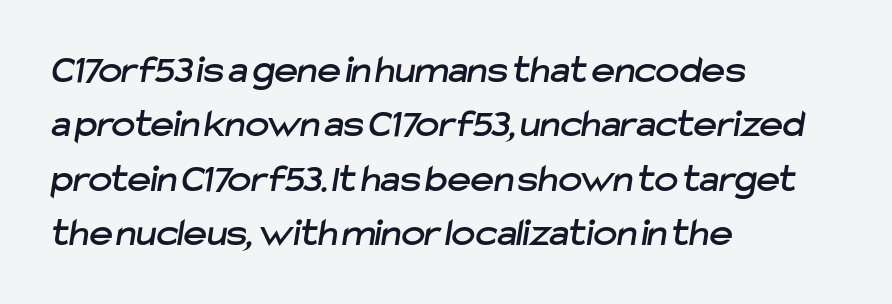
Students, observe: this is what conventionally led text looks like. Descenders are the only things crossing below the line. The line texture is even and compact thanks to regular tracking. These lines are composed in type without serifs. You could not count columns in this text — the font is proportionally spaced.
